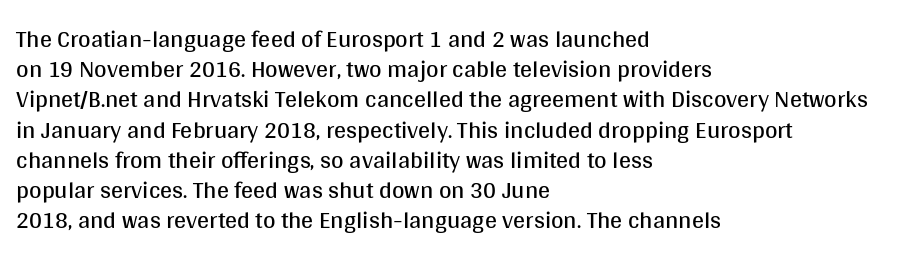
The weight would be labelled regular, book, light, or lighter still. Every stem runs plumb, perpendicular to the baseline. Descender tails drop into unmarked territory. One glance says typical: line gaps are just what's usual.
